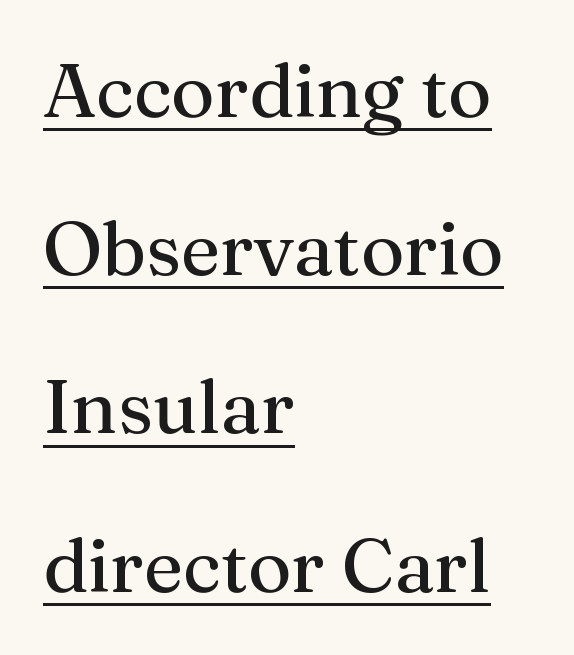
The image shows 75 px serif type, upright; set left-aligned, loose line spacing (2.11x), normal letter spacing, underlined; medium stroke contrast and a medium x-height.
